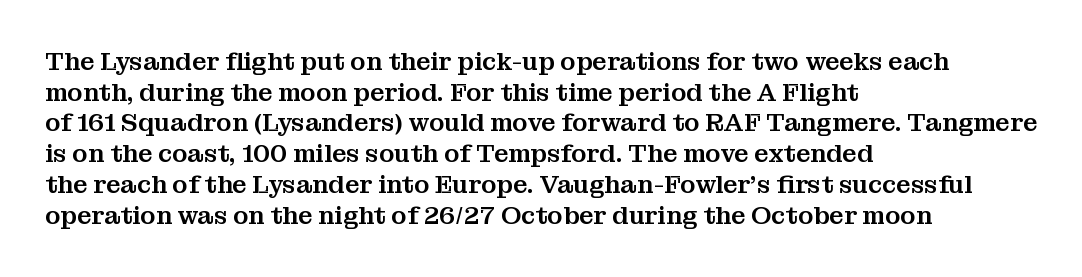
Q: Is the text italic (slanted)? A: No, it is upright.
Q: Is the text underlined? A: No.
Q: How is the paragraph aligned? A: Left-aligned.
Q: Is the spacing between letters normal or unusually wide? A: Normal.
